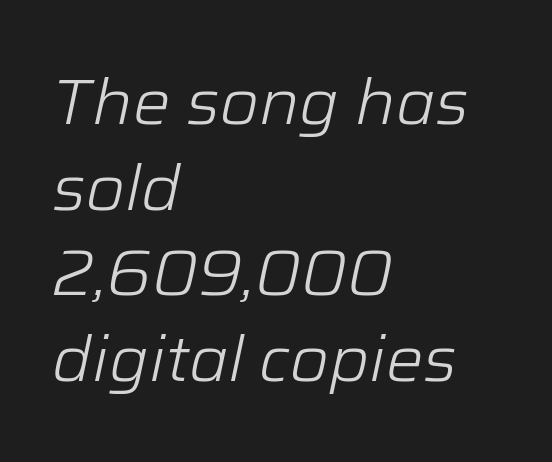
The image shows 63 px light type, italic (leaning right); set left-aligned, normal line spacing (1.36x), normal letter spacing, not underlined; low stroke contrast and a medium x-height.
